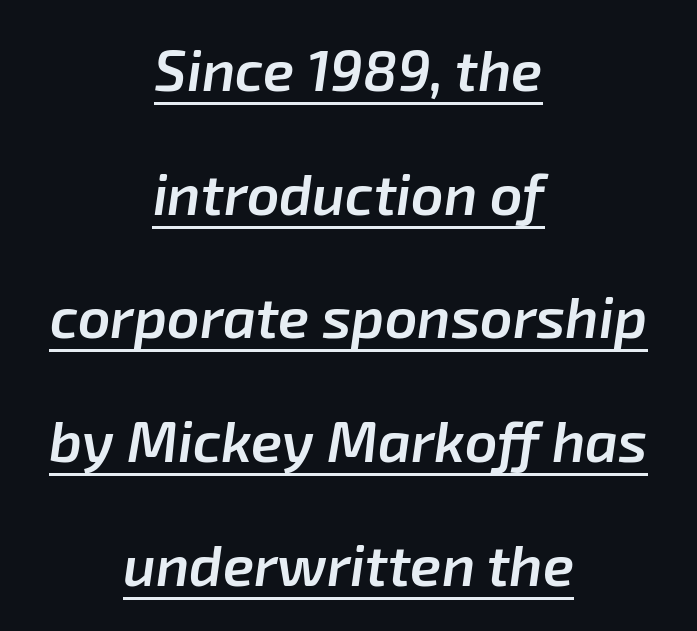
These lines stand farther apart than default settings would place them. Emphasis-style slanted type is in use. The typesetter has applied underlining to the passage shown. Each line is balanced around a shared central axis.
